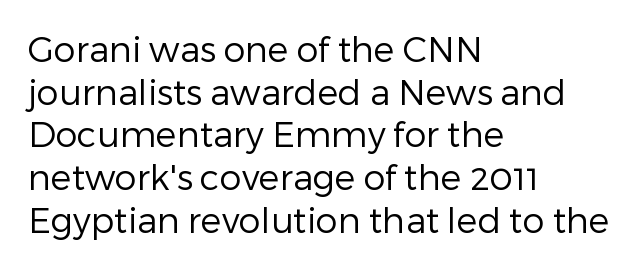
A classic flush-left, rag-right setting is used for this passage. Students, note that the glyphs here touch the page at normal intervals. The rendering uses natural spacing where letterforms have individual widths. Check under the words: just untouched page.
